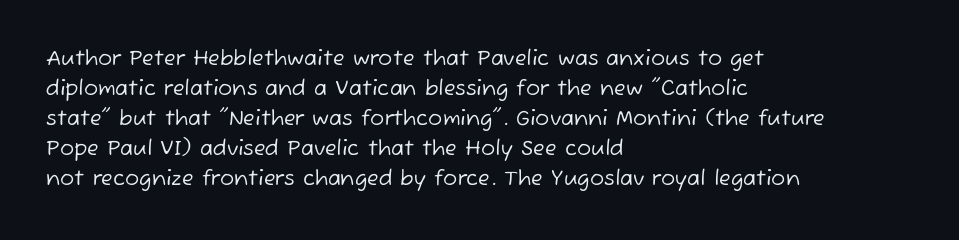
Has an underline been added? It has not. The face looks like a standard text weight, possibly lighter. The designer left line spacing at the default. Letter spacing: default.
